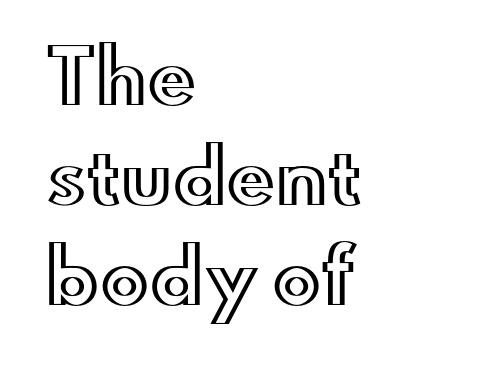
The image shows 73 px wide type, upright; set left-aligned, normal line spacing (1.37x), normal letter spacing, not underlined; a small x-height.
